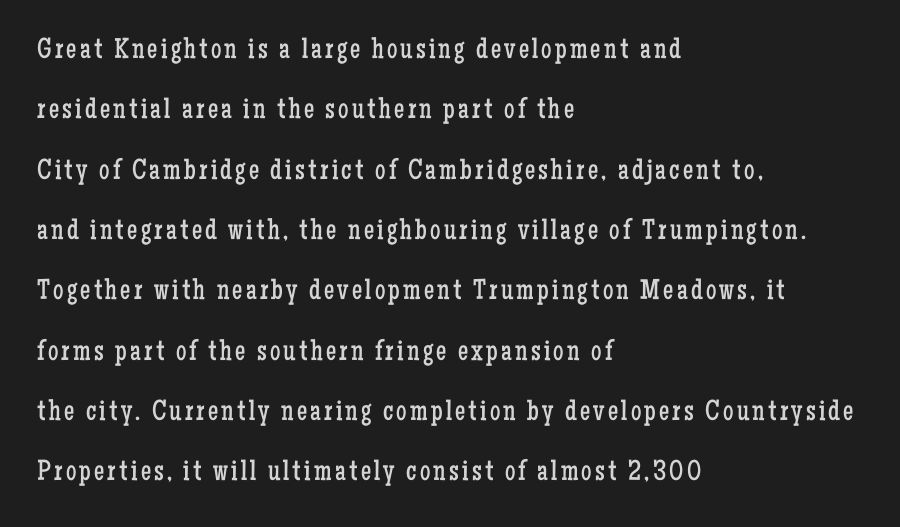
The designer dialed line spacing up above the default. The ragged edge is on the right, which tells us the setting is flush left. The letters advance in unequal steps, a hallmark of proportional type. Quick note: underline off.
